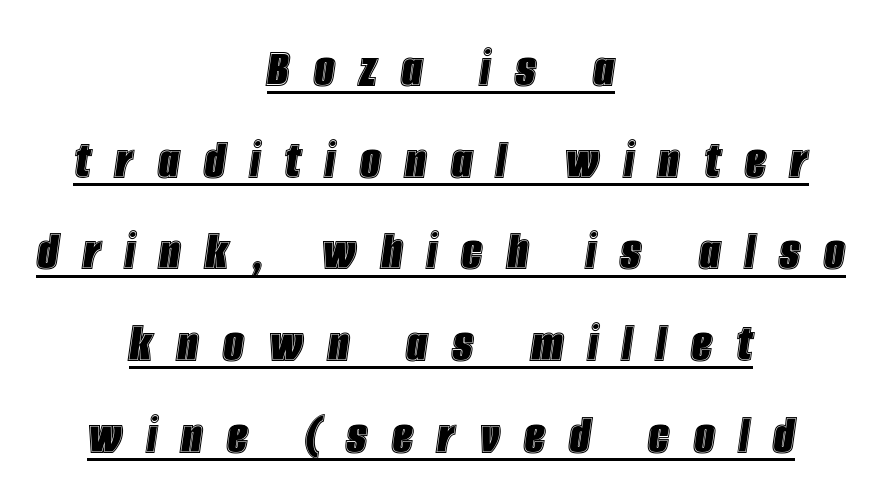
The image shows 58 px condensed type, italic (leaning right); set centered, normal line spacing (1.58x), unusually wide letter spacing (+0.42 em), underlined; a large x-height.
